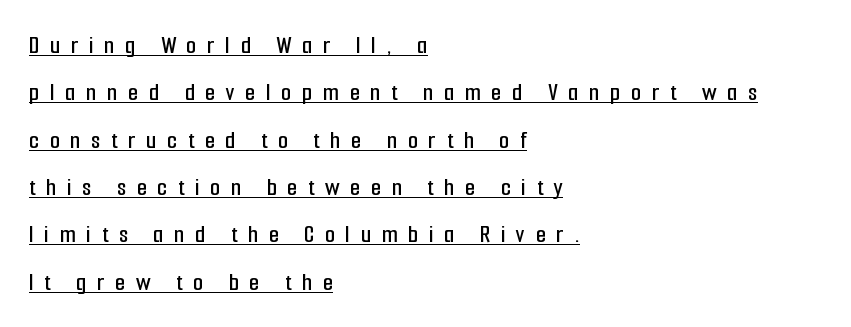
The image shows 26 px text type, upright; set left-aligned, line spacing 1.82x, unusually wide letter spacing (+0.41 em), underlined.
